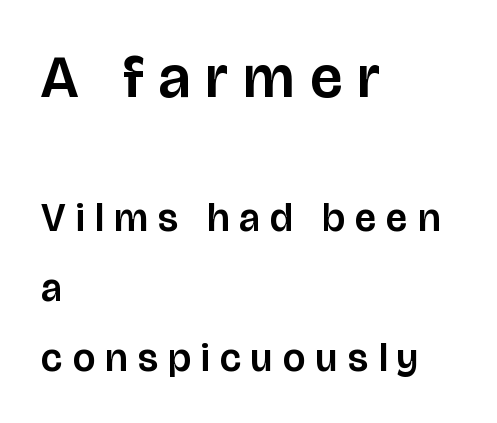
The image shows 60 px sans-serif type, upright; set left-aligned, line spacing 1.74x, unusually wide letter spacing (+0.26 em), not underlined; the first (top) block is 1.5x larger; low stroke contrast and a large x-height.
